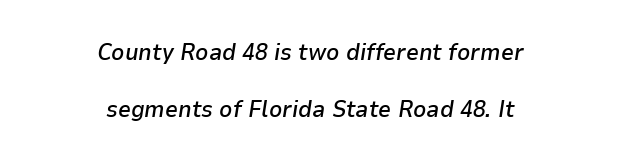
{"italic": "yes", "lean": "right", "slant_degrees": 9, "bold": "semi", "underline": "no", "align": "center", "line_spacing": "loose", "line_spacing_ratio": 2.46, "letter_spacing": "normal", "letter_spacing_em": 0.0, "glyph_px": 23}
